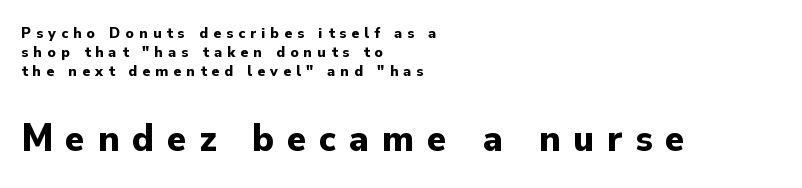
Q: Is the text bold? A: Yes.
Q: Is the text italic (slanted)? A: No, it is upright.
Q: Is the typeface a serif or a sans-serif typeface? A: Sans-serif.
Q: Is the text underlined? A: No.
Q: How is the paragraph aligned? A: Left-aligned.
Q: Is the spacing between letters normal or unusually wide? A: Unusually wide.
Q: Which block of text is set in a larger size, the first (top) or the second (bottom)? A: The second (bottom) one.
Q: Width (condensed, normal, or wide)? A: Normal.
Q: Stroke contrast? A: Low.
Q: x-height? A: Small.
Q: Monospaced? A: No.
